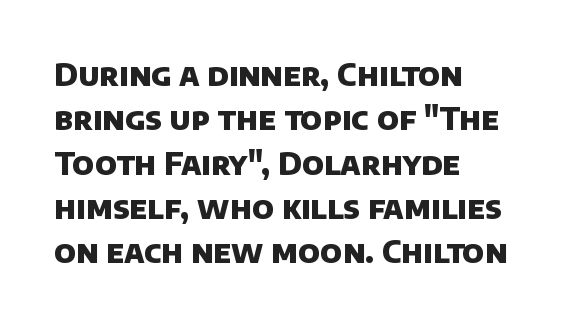
The image shows 31 px heavy sans-serif type; set left-aligned, normal line spacing (1.43x), normal letter spacing, not underlined; low stroke contrast and a large x-height.
